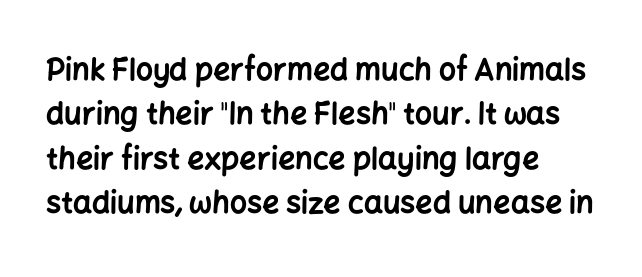
{"serif": "no", "italic": "no", "bold": "yes", "weight": "bold", "width": "normal", "stroke_contrast": "low", "x_height": "medium", "monospaced": "no", "underline": "no", "align": "left", "line_spacing": "normal", "line_spacing_ratio": 1.48, "letter_spacing": "normal", "letter_spacing_em": 0.0, "glyph_px": 30}
